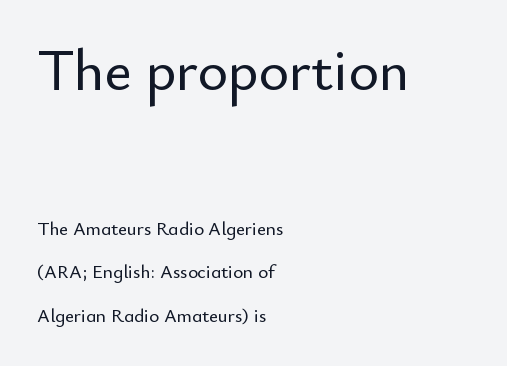
Q: Is the text italic (slanted)? A: No, it is upright.
Q: Is the typeface a serif or a sans-serif typeface? A: Sans-serif.
Q: Is the text underlined? A: No.
Q: How is the paragraph aligned? A: Left-aligned.
Q: Is the spacing between letters normal or unusually wide? A: Normal.
Q: Is the spacing between lines tight, normal or loose? A: Loose.
Q: Which block of text is set in a larger size, the first (top) or the second (bottom)? A: The first (top) one.
Q: Width (condensed, normal, or wide)? A: Normal.
Q: Stroke contrast? A: Low.
Q: x-height? A: Small.
Q: Monospaced? A: No.
